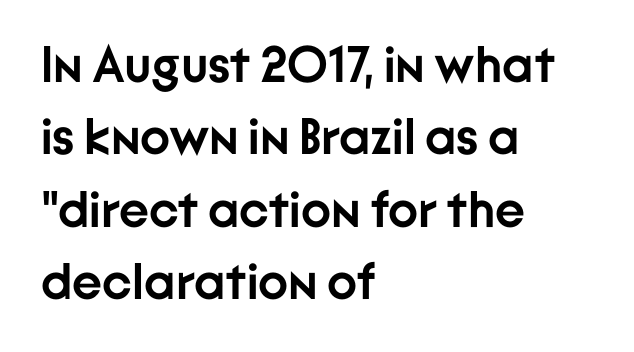
The typesetting leans heavy: a genuine bold. Letter spacing: default. Unmarked baselines from the first word to the last. Compared with typical paragraphs, the rows here are spaced about the same.
